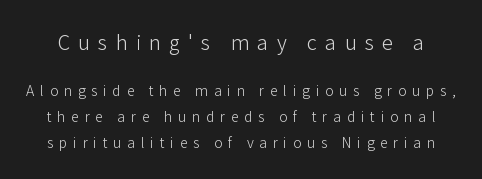
Q: Is the text bold? A: No.
Q: Is the text italic (slanted)? A: No, it is upright.
Q: Is the text underlined? A: No.
Q: Is the spacing between letters normal or unusually wide? A: Unusually wide.
Q: Which block of text is set in a larger size, the first (top) or the second (bottom)? A: The first (top) one.
